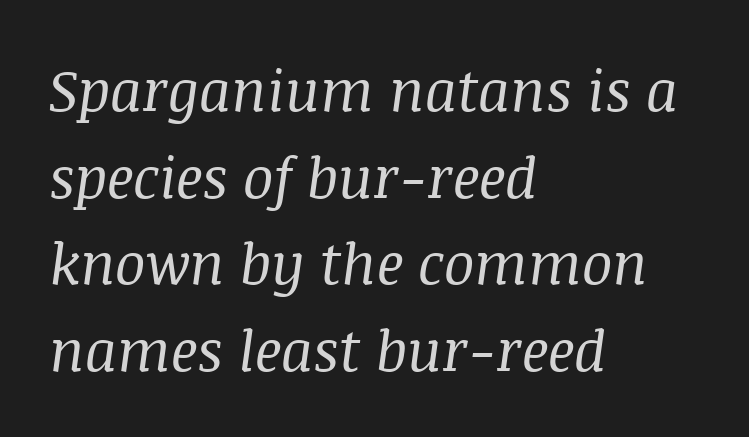
{"serif": "yes", "italic": "yes", "lean": "right", "slant_degrees": 8, "bold": "no", "weight": "regular", "width": "normal", "stroke_contrast": "medium", "x_height": "large", "monospaced": "no", "underline": "no", "align": "left", "line_spacing": "normal", "line_spacing_ratio": 1.52, "letter_spacing": "normal", "letter_spacing_em": 0.0, "glyph_px": 57}
